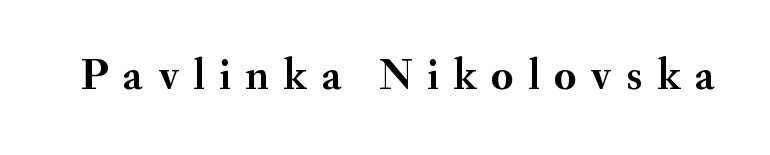
Q: Is the text bold? A: Yes.
Q: Is the text italic (slanted)? A: No, it is upright.
Q: Is the typeface a serif or a sans-serif typeface? A: Serif.
Q: Is the text underlined? A: No.
Q: Is the spacing between letters normal or unusually wide? A: Unusually wide.
Q: Width (condensed, normal, or wide)? A: Normal.
Q: Stroke contrast? A: Medium.
Q: x-height? A: Small.
Q: Monospaced? A: No.
